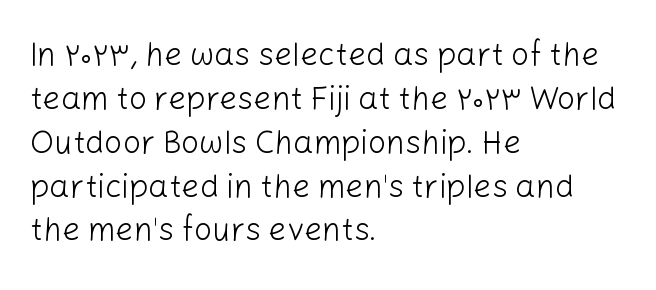
The image shows 32 px light sans-serif type, upright; set left-aligned, normal line spacing (1.37x), normal letter spacing, not underlined; low stroke contrast and a medium x-height.
